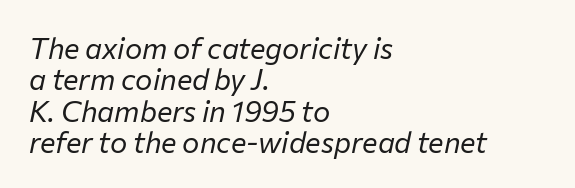
Observe the lean: these are italic letterforms. If you measured baseline to baseline, you'd find a short distance. Honestly, there is no underline to notice here at all. Nothing unusual about the tracking: characters are spaced as the font intends.
